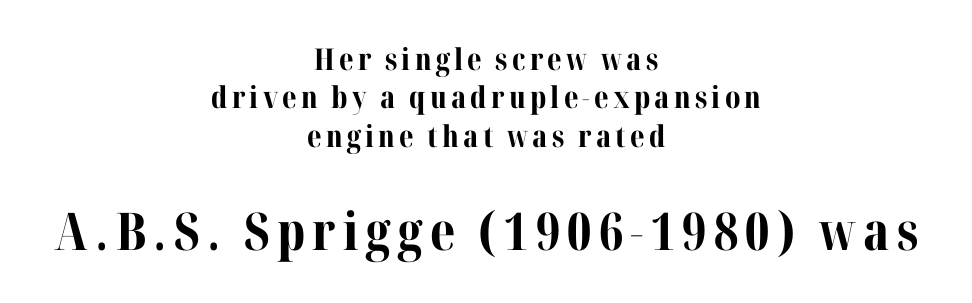
The image shows 52 px bold serif type, upright; set centered, normal line spacing (1.28x), not underlined; the second (bottom) block is 1.73x larger; medium stroke contrast and a medium x-height.
